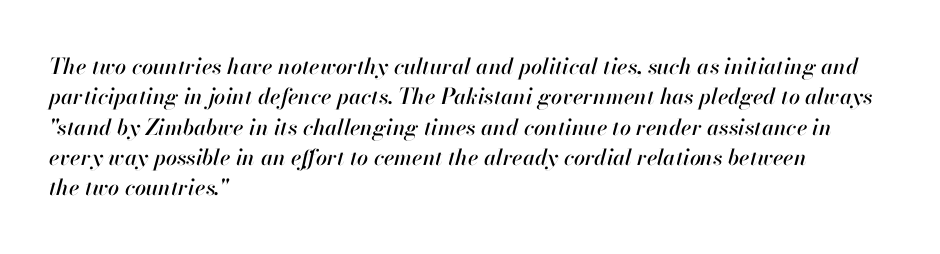
The image shows 22 px text type, italic (leaning right); set left-aligned, normal line spacing (1.38x), normal letter spacing, not underlined.
